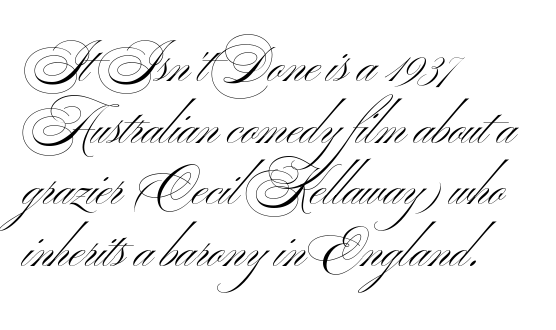
Teacher's note: observe the even left margin — that is flush-left alignment. No extra tracking has been applied to these lines. In terms of leading, this rendering sits right in the middle. A bare baseline throughout the passage.
